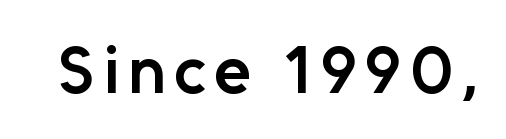
Q: Is the text bold? A: Semi-bold.
Q: Is the text italic (slanted)? A: No, it is upright.
Q: Is the typeface a serif or a sans-serif typeface? A: Sans-serif.
Q: Is the text underlined? A: No.
Q: Width (condensed, normal, or wide)? A: Normal.
Q: Stroke contrast? A: Low.
Q: x-height? A: Medium.
Q: Monospaced? A: No.
